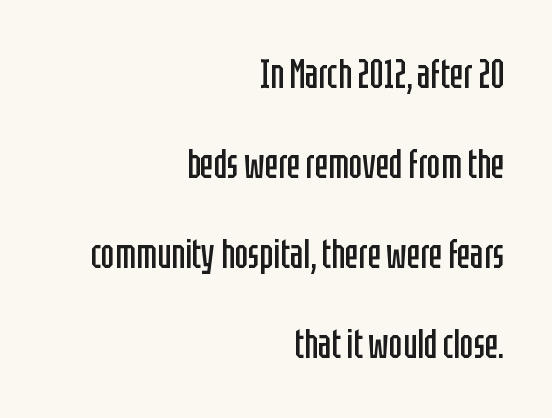
The image shows 40 px regular-weight, condensed sans-serif type, upright; set right-aligned, loose line spacing (2.25x), normal letter spacing, not underlined; low stroke contrast and a large x-height.
